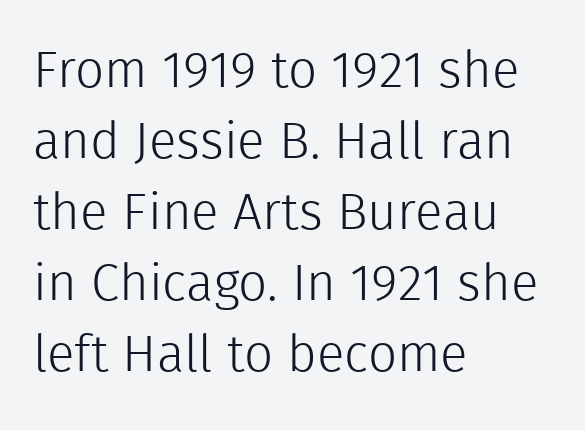
Is there much room between lines? A standard amount, neither cramped nor airy. The rendering keeps characters at their native spacing. Honestly, there is no underline to notice here at all. A typesetter would mark this as roman, not italic. This sample has the flowing, uneven cadence of proportional lettering. Heft: none added — not bold.
